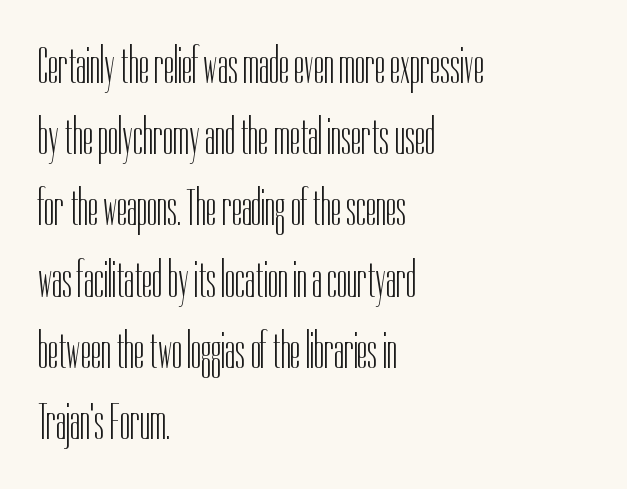
{"serif": "no", "italic": "no", "bold": "no", "weight": "light", "width": "condensed", "stroke_contrast": "low", "x_height": "medium", "monospaced": "no", "underline": "no", "align": "left", "line_spacing": "normal", "line_spacing_ratio": 1.37, "letter_spacing": "normal", "letter_spacing_em": 0.0, "glyph_px": 52}
